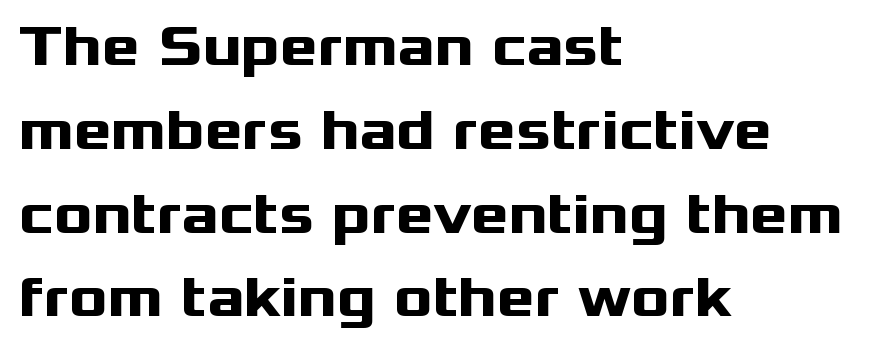
The image shows 57 px heavy, wide sans-serif type, upright; set left-aligned, normal line spacing (1.47x), normal letter spacing, not underlined; medium stroke contrast and a medium x-height.
